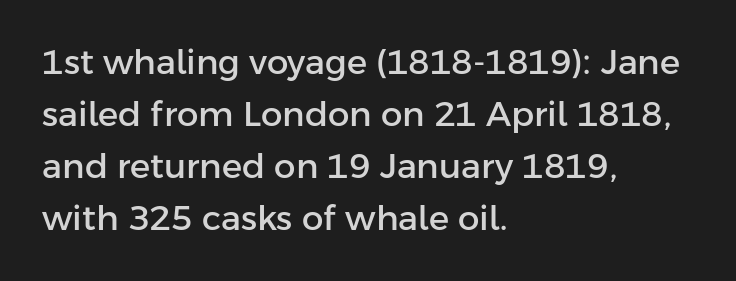
The rendering uses a moderate line-height, typical for paragraphs. A bare baseline throughout the passage. Classification — sans serif. Words appear dense and cohesive because spacing is normal. Reading down the block, your eye returns to a fixed left position each line.
